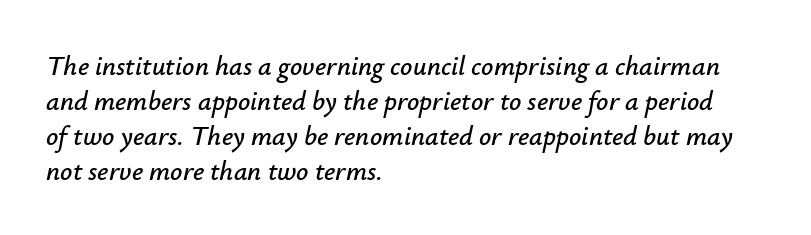
The image shows 27 px text type, italic (leaning right); set left-aligned, normal line spacing (1.3x), normal letter spacing, not underlined.
